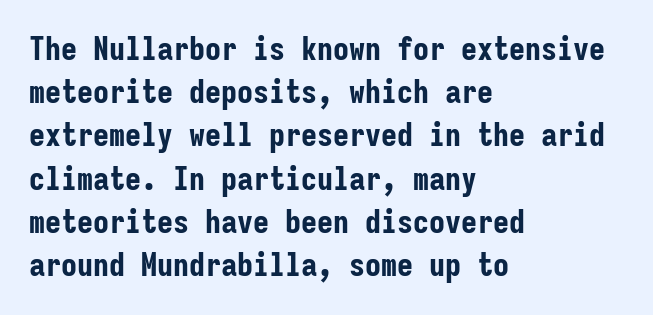
The image shows 32 px bold, condensed sans-serif type, upright, monospaced; set left-aligned, normal line spacing (1.35x), normal letter spacing, not underlined; low stroke contrast and a medium x-height.
